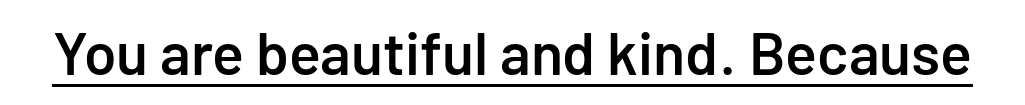
Q: Is the text bold? A: Semi-bold.
Q: Is the text italic (slanted)? A: No, it is upright.
Q: Is the typeface a serif or a sans-serif typeface? A: Sans-serif.
Q: Is the text underlined? A: Yes.
Q: Is the spacing between letters normal or unusually wide? A: Normal.
Q: Width (condensed, normal, or wide)? A: Normal.
Q: Stroke contrast? A: Low.
Q: x-height? A: Medium.
Q: Monospaced? A: No.
